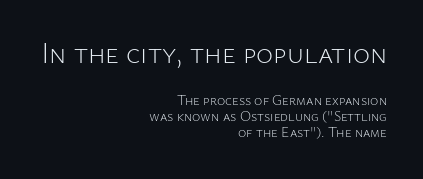
The image shows 29 px light sans-serif type, upright; set right-aligned, tight line spacing (1.14x), normal letter spacing, not underlined; the first (top) block is 2.07x larger; low stroke contrast and a medium x-height.
